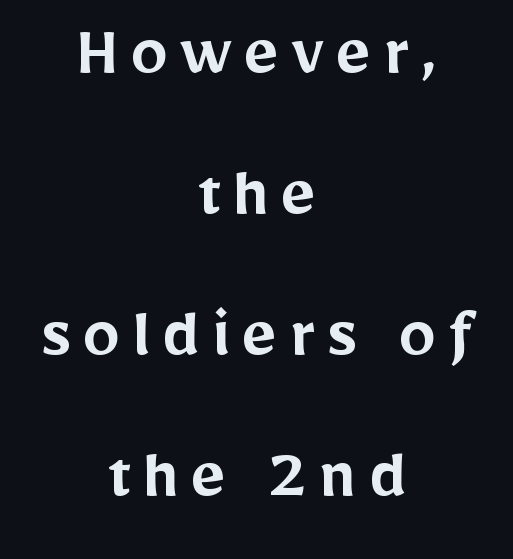
The image shows 75 px semibold sans-serif type, upright; set centered, line spacing 1.88x, not underlined; low stroke contrast and a medium x-height.
